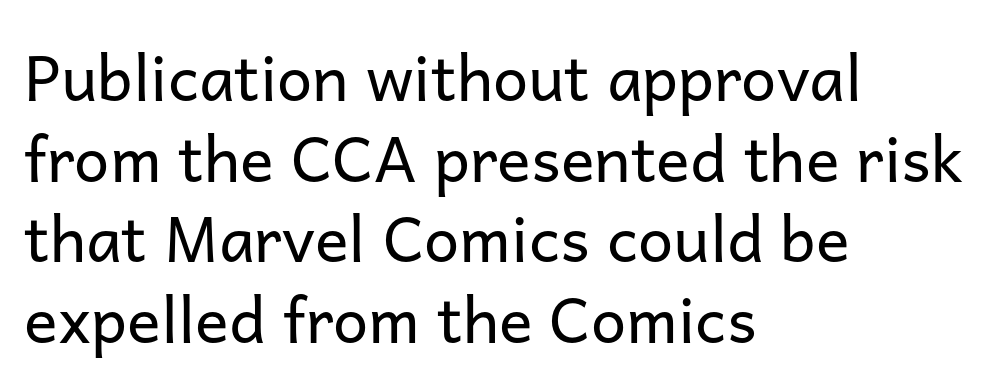
The face used here is proportionally spaced, like ordinary book or web type. The lines are quadded left. The glyphs in this specimen are sans serif. The space between consecutive lines is moderate.
